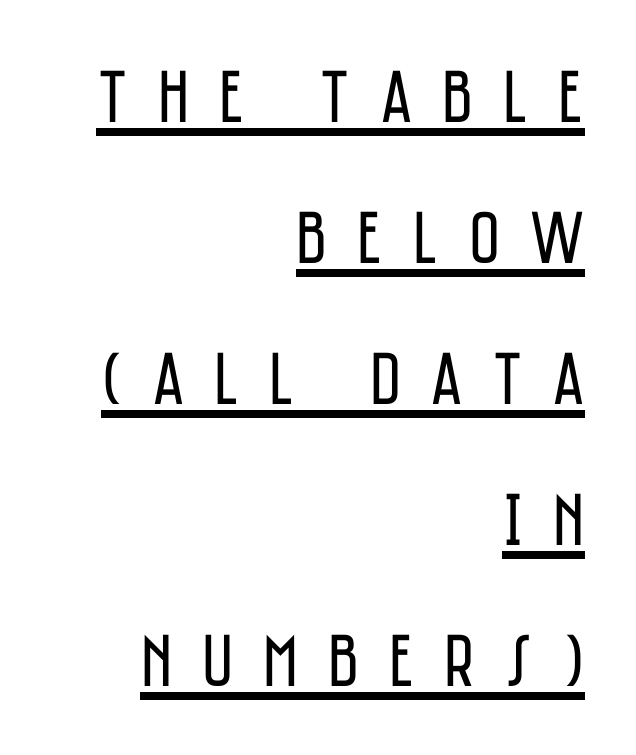
{"serif": "no", "italic": "no", "bold": "no", "weight": "regular", "width": "condensed", "stroke_contrast": "low", "x_height": "large", "monospaced": "no", "underline": "yes", "align": "right", "line_spacing_ratio": 1.88, "letter_spacing": "wide", "letter_spacing_em": 0.4, "glyph_px": 75}
